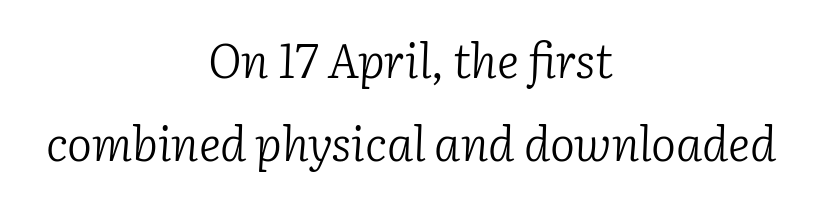
The face used here is rendered with its standard letterfit. Varying glyph widths throughout — classic text-font behaviour. I'd call this a serif setting — the letters wear small feet. Vertical stems look standard width or narrower in stroke. The passage is arranged like a title page — every line centered. The specimen reads as italic at a glance.
